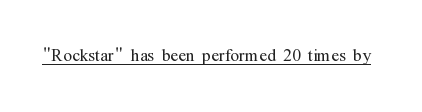
{"italic": "no", "bold": "no", "underline": "yes", "letter_spacing": "normal", "letter_spacing_em": 0.0, "glyph_px": 23}
